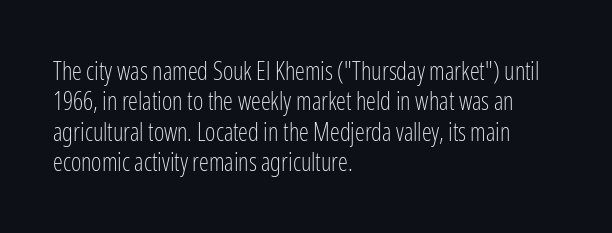
Q: Is the text bold? A: No.
Q: Is the text italic (slanted)? A: No, it is upright.
Q: Is the text underlined? A: No.
Q: How is the paragraph aligned? A: Left-aligned.
Q: Is the spacing between letters normal or unusually wide? A: Normal.
